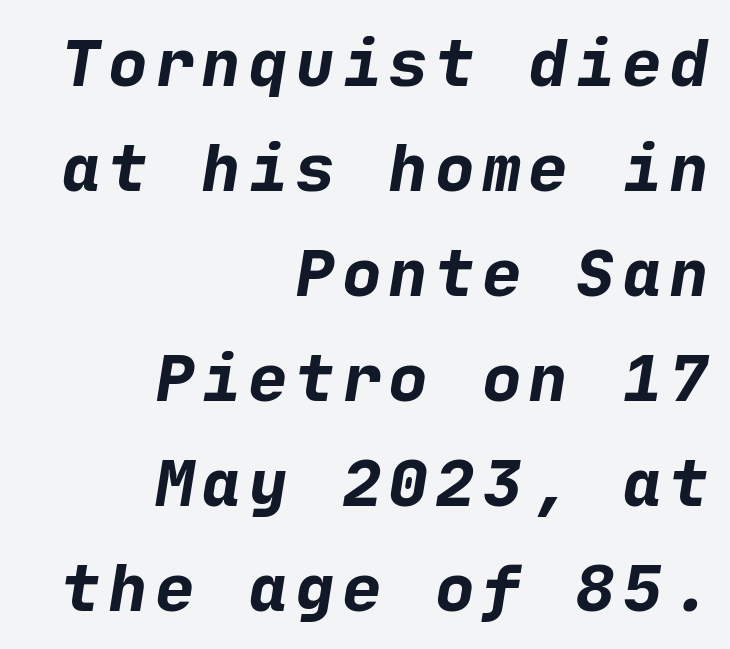
The image shows 64 px bold sans-serif type; set right-aligned, normal line spacing (1.64x), not underlined; low stroke contrast and a medium x-height.
